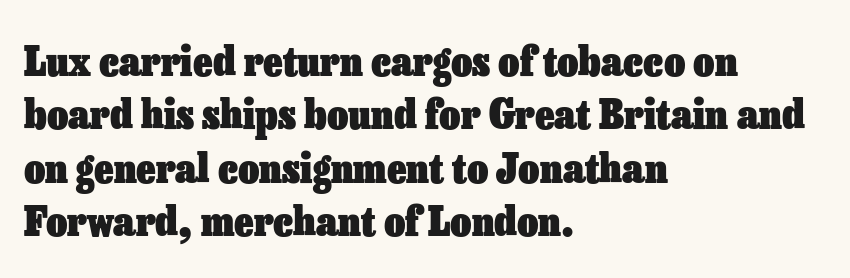
The image shows 41 px heavy type, upright; set left-aligned, normal line spacing (1.3x), normal letter spacing, not underlined; low stroke contrast and a medium x-height.
